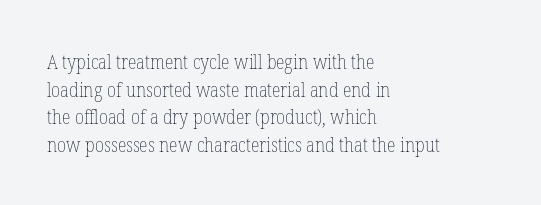
The image shows 20 px text type, upright; set left-aligned, normal line spacing (1.38x), normal letter spacing, not underlined.
